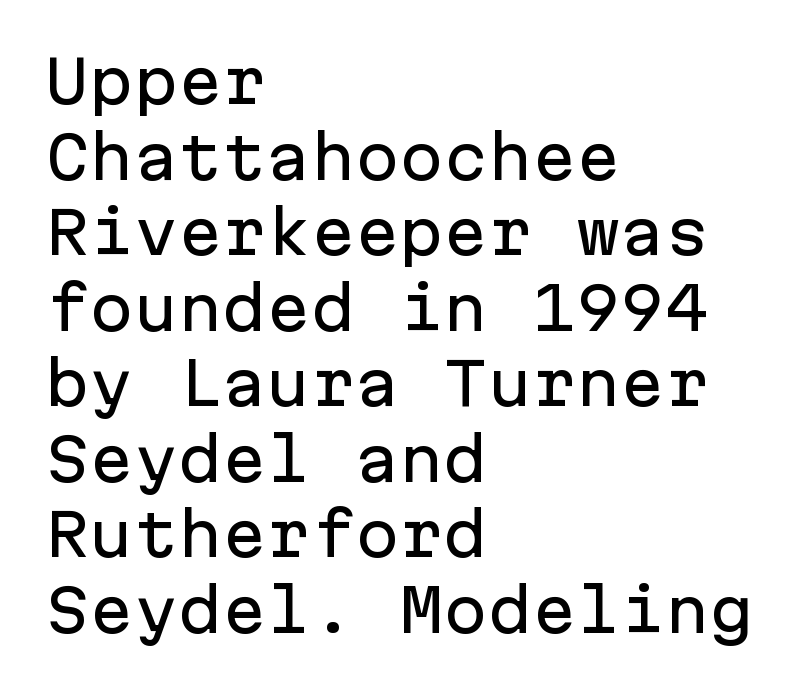
{"serif": "no", "italic": "no", "width": "normal", "stroke_contrast": "low", "x_height": "medium", "monospaced": "yes", "underline": "no", "align": "left", "line_spacing": "normal", "line_spacing_ratio": 1.28, "letter_spacing": "normal", "letter_spacing_em": 0.0, "glyph_px": 59}
